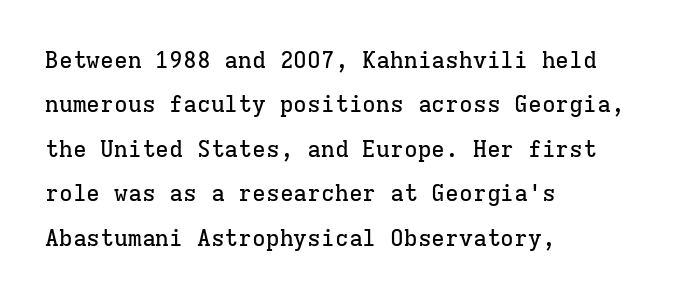
Q: Is the text italic (slanted)? A: No, it is upright.
Q: Is the text underlined? A: No.
Q: How is the paragraph aligned? A: Left-aligned.
Q: Is the spacing between letters normal or unusually wide? A: Normal.
Q: Is the spacing between lines tight, normal or loose? A: Loose.
